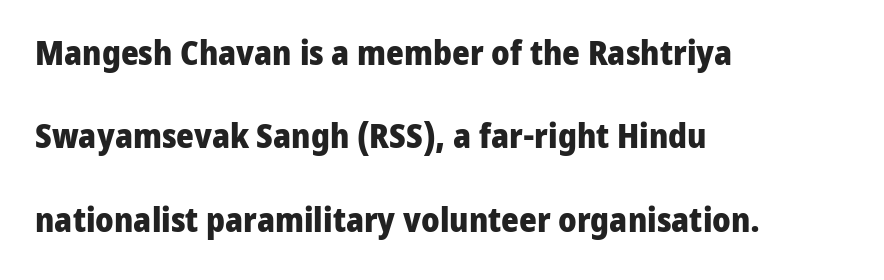
{"serif": "no", "italic": "no", "bold": "yes", "weight": "heavy", "width": "normal", "stroke_contrast": "low", "x_height": "medium", "monospaced": "no", "underline": "no", "align": "left", "line_spacing": "loose", "line_spacing_ratio": 2.45, "letter_spacing": "normal", "letter_spacing_em": 0.0, "glyph_px": 34}
